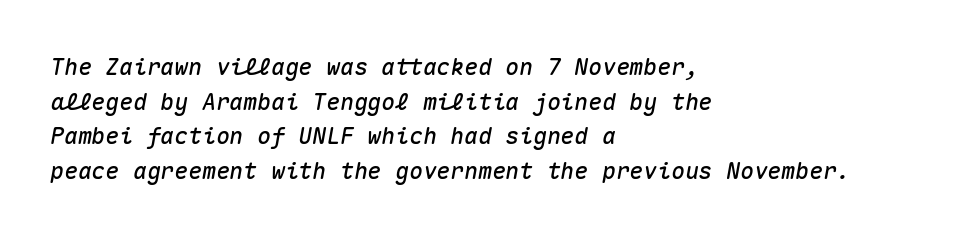
The image shows 23 px text type, italic (leaning right); set left-aligned, normal line spacing (1.51x), normal letter spacing, not underlined.
